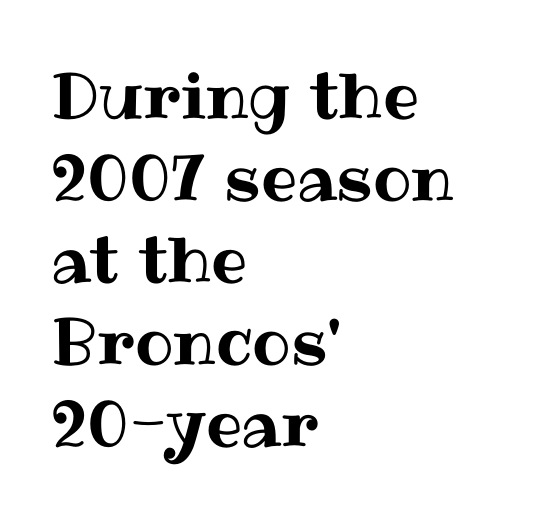
How are the letters spaced? Ordinarily, with no added tracking. Upright lettering throughout. Honestly, there is no underline to notice here at all. A typesetter would call this proportional, since set widths differ per character. One glance says typical: line gaps are just what's usual.
